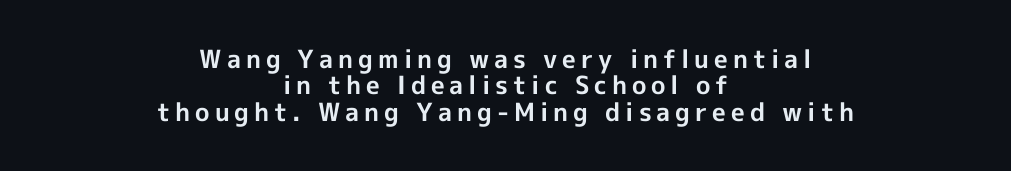
The image shows 25 px bold type, upright; set centered, tight line spacing (1.06x), unusually wide letter spacing (+0.2 em), not underlined.
